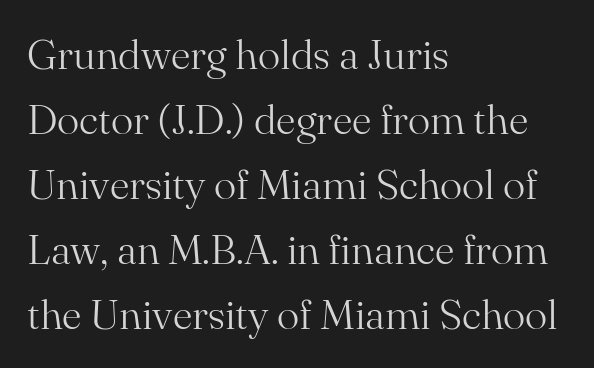
Bare-footed words on every line. The text was rendered using a seriffed face with decorative stroke endings. The passage shown is typed in a proportional face where columns would drift. No extra tracking has been applied to these lines. Ascenders rise straight up at ninety degrees. Compared with a typical body face, this is equally light or lighter still.
